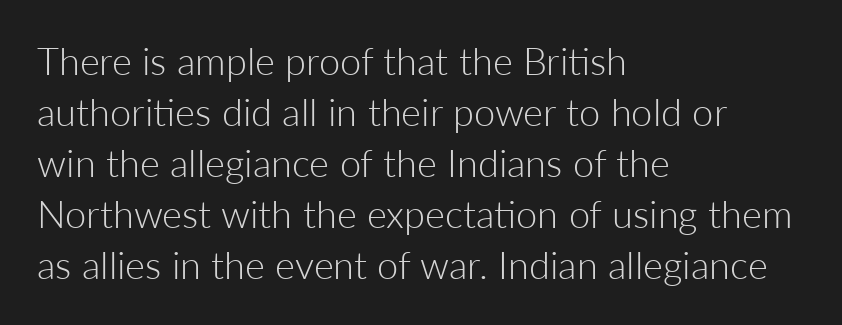
Q: Is the text bold? A: No.
Q: Is the text italic (slanted)? A: No, it is upright.
Q: Is the typeface a serif or a sans-serif typeface? A: Sans-serif.
Q: Is the text underlined? A: No.
Q: How is the paragraph aligned? A: Left-aligned.
Q: Is the spacing between letters normal or unusually wide? A: Normal.
Q: Is the spacing between lines tight, normal or loose? A: Normal.
Q: Width (condensed, normal, or wide)? A: Normal.
Q: Stroke contrast? A: Low.
Q: x-height? A: Medium.
Q: Monospaced? A: No.
